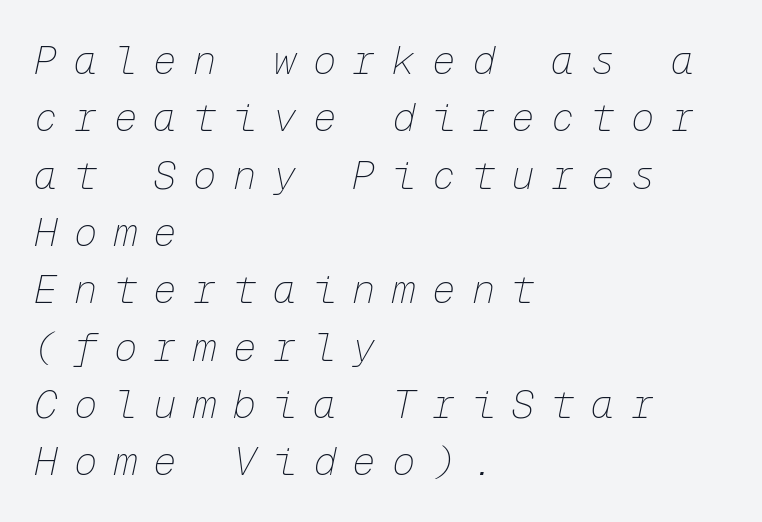
Compared with ordinary roman type, these characters are visibly tilted. Each line starts at the same left margin while the right side varies. Do the characters align in a grid? Yes, the font is monospaced. Leading: standard. The tracking reads as deliberately expanded to a designer's eye.
